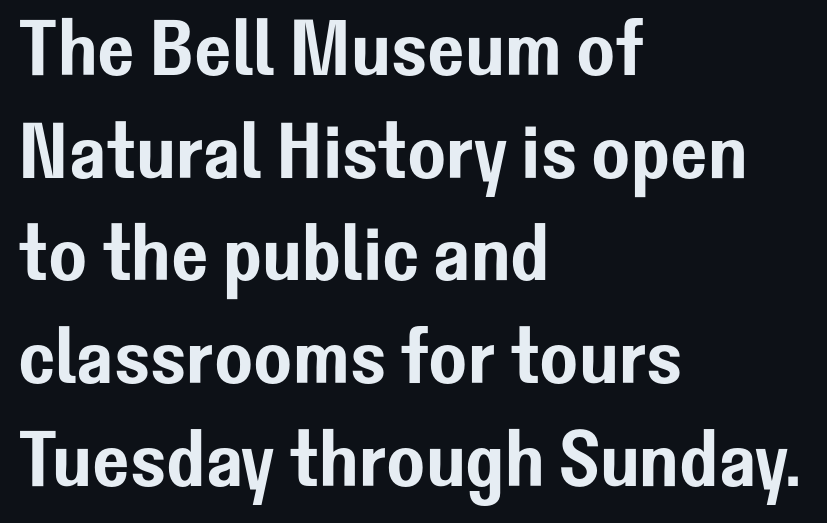
The image shows 79 px sans-serif type, upright; set left-aligned, normal line spacing (1.3x), normal letter spacing, not underlined; low stroke contrast and a medium x-height.
